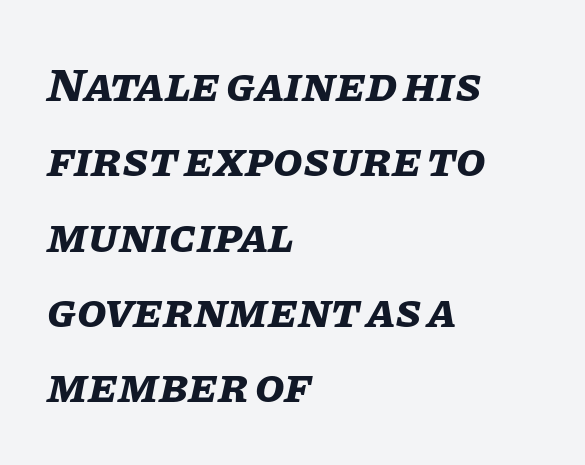
The face used here is rendered with its standard letterfit. Notice how thick the strokes are: this is what a full bold looks like. The foot of each line stays bare and open. Reading down the block, your eye returns to a fixed left position each line. Notice how the stems are inclined rather than vertical — that's the hallmark of italics. Baseline-to-baseline distance is the conventional proportion of letter height.
